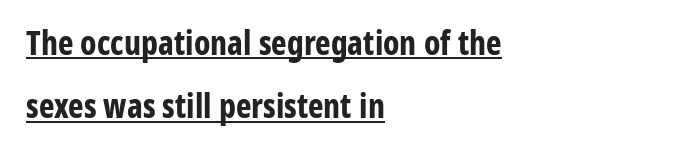
The image shows 33 px bold, condensed sans-serif type, upright; set left-aligned, loose line spacing (1.92x), normal letter spacing, underlined; low stroke contrast and a medium x-height.
